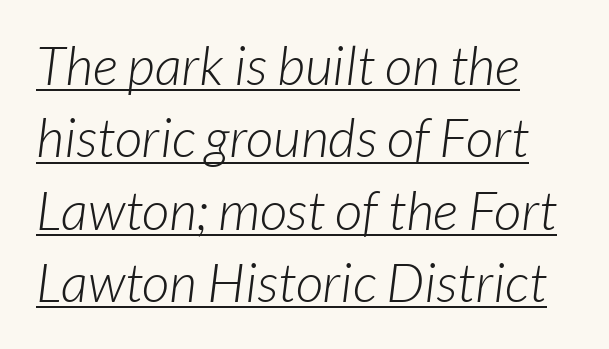
Is there much room between lines? A standard amount, neither cramped nor airy. The cut favours lightness, reaching ordinary text weight at its darkest. Is this a fixed-width face? No — the glyphs have proportional, varying widths. Classification — sans serif.
